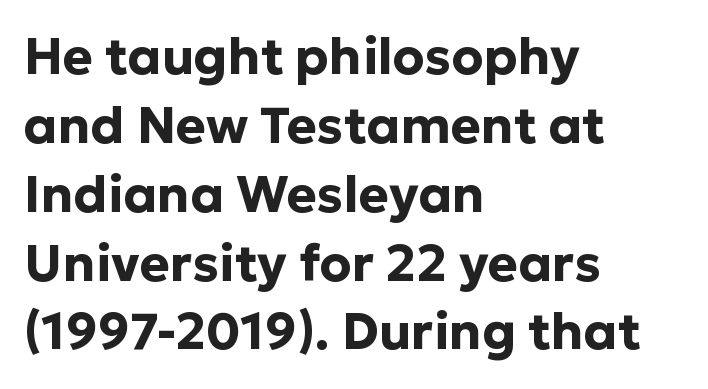
Q: Is the text bold? A: Yes.
Q: Is the text italic (slanted)? A: No, it is upright.
Q: Is the typeface a serif or a sans-serif typeface? A: Sans-serif.
Q: Is the text underlined? A: No.
Q: How is the paragraph aligned? A: Left-aligned.
Q: Is the spacing between letters normal or unusually wide? A: Normal.
Q: Is the spacing between lines tight, normal or loose? A: Normal.
Q: Width (condensed, normal, or wide)? A: Normal.
Q: Stroke contrast? A: Low.
Q: x-height? A: Medium.
Q: Monospaced? A: No.
